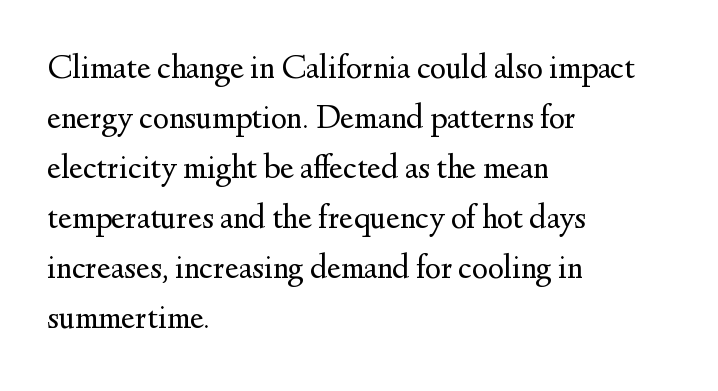
Compared with a centered layout, this one pins lines to the left instead. This is the regular roman posture of the typeface. Each new line begins a customary step beneath the previous one. Examine the stroke ends and you'll spot serifs. Descenders are the only things crossing below the line.
